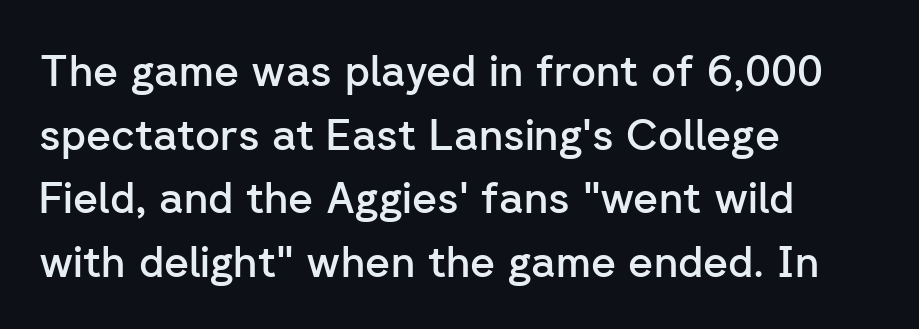
The image shows 43 px semibold sans-serif type, upright; set left-aligned, normal line spacing (1.48x), normal letter spacing, not underlined; low stroke contrast and a medium x-height.
